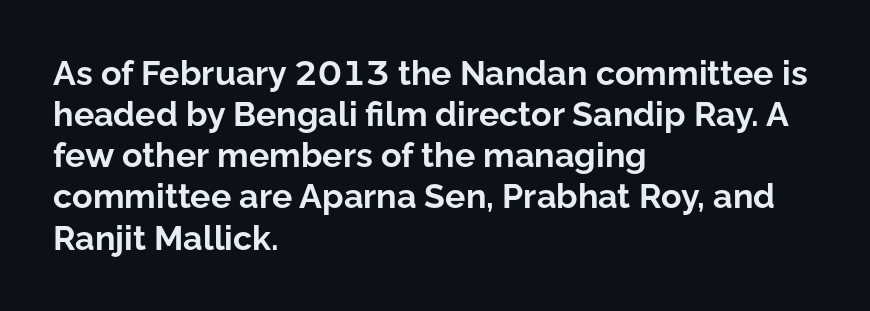
{"serif": "no", "italic": "no", "bold": "yes", "weight": "bold", "width": "normal", "stroke_contrast": "low", "x_height": "medium", "monospaced": "no", "underline": "no", "align": "left", "line_spacing_ratio": 1.21, "letter_spacing": "normal", "letter_spacing_em": 0.0, "glyph_px": 34}
